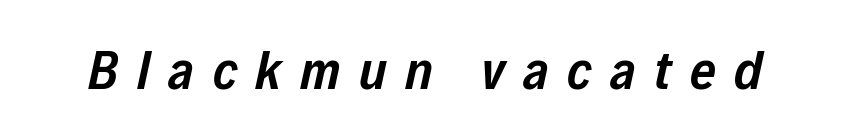
The image shows 56 px semibold, condensed type, italic (leaning right); set unusually wide letter spacing (+0.33 em), not underlined; low stroke contrast and a medium x-height.
